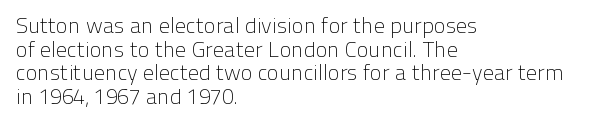
The image shows 22 px text type, upright; set left-aligned, tight line spacing (1.07x), normal letter spacing, not underlined.
